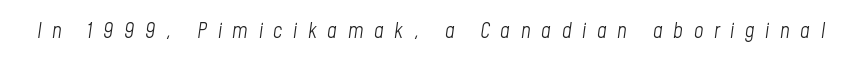
{"italic": "yes", "lean": "right", "slant_degrees": 8, "bold": "no", "underline": "no", "letter_spacing": "wide", "letter_spacing_em": 0.5, "glyph_px": 21}
